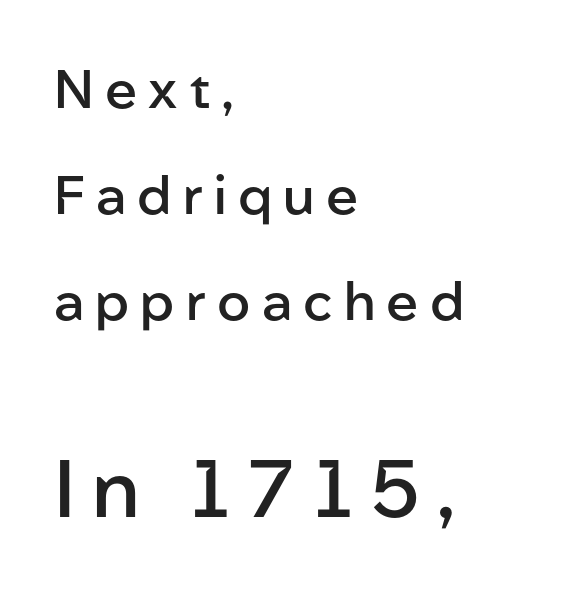
Q: Is the text bold? A: Semi-bold.
Q: Is the text italic (slanted)? A: No, it is upright.
Q: Is the typeface a serif or a sans-serif typeface? A: Sans-serif.
Q: Is the text underlined? A: No.
Q: How is the paragraph aligned? A: Left-aligned.
Q: Is the spacing between letters normal or unusually wide? A: Unusually wide.
Q: Is the spacing between lines tight, normal or loose? A: Loose.
Q: Which block of text is set in a larger size, the first (top) or the second (bottom)? A: The second (bottom) one.
Q: Width (condensed, normal, or wide)? A: Normal.
Q: Stroke contrast? A: Low.
Q: x-height? A: Medium.
Q: Monospaced? A: No.
